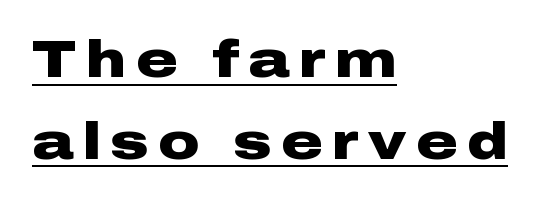
The image shows 51 px heavy, wide sans-serif type, upright; set left-aligned, normal line spacing (1.6x), underlined; low stroke contrast and a medium x-height.
